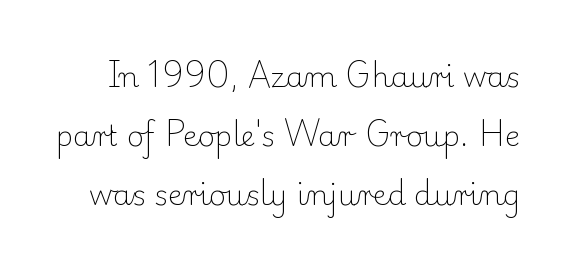
The letters stand straight up with perfectly vertical stems. The typeface chosen for these lines features serifs. Honestly, there is no underline to notice here at all. Summary of weight: not heavy and not bold.
